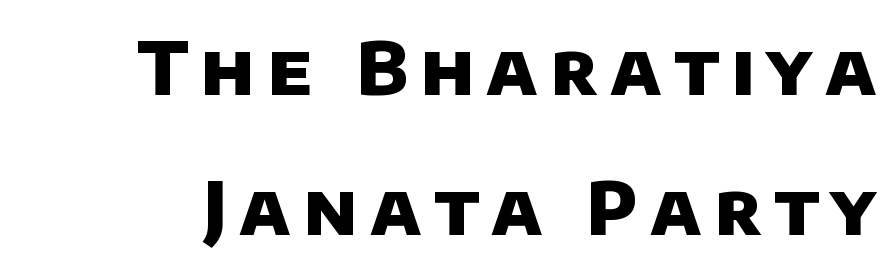
Loosely led — the rows are spread out. Each letter keeps its own natural width here, so spacing adapts to shape. The string is rendered with underlining switched off. Unlike a traditional serif, this face leaves its strokes unadorned. The passage shown is emphatically bold.
